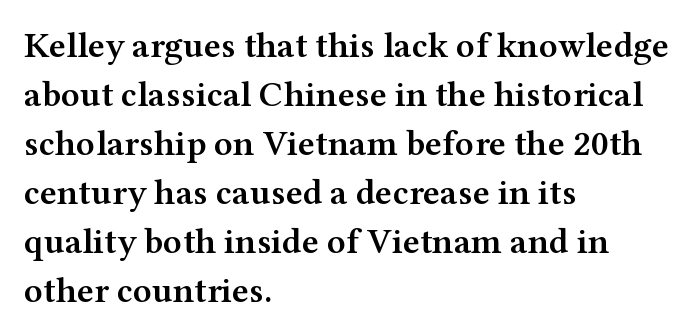
Q: Is the text bold? A: Semi-bold.
Q: Is the text italic (slanted)? A: No, it is upright.
Q: Is the typeface a serif or a sans-serif typeface? A: Serif.
Q: Is the text underlined? A: No.
Q: How is the paragraph aligned? A: Left-aligned.
Q: Is the spacing between letters normal or unusually wide? A: Normal.
Q: Is the spacing between lines tight, normal or loose? A: Normal.
Q: Width (condensed, normal, or wide)? A: Wide.
Q: Stroke contrast? A: Medium.
Q: x-height? A: Medium.
Q: Monospaced? A: No.
